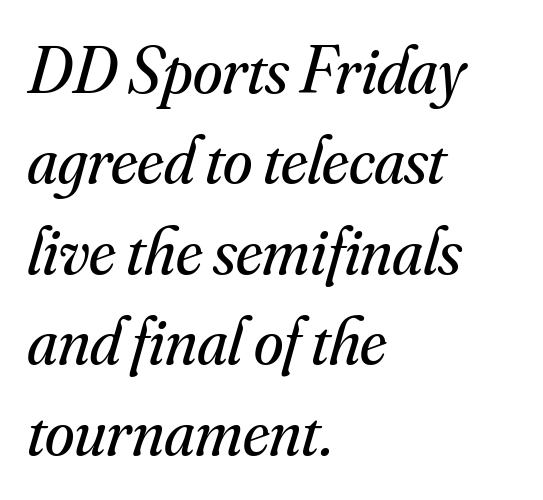
Lines of text with bare space underneath. Default kerning and tracking; the words read as compact shapes. Heft: none added — not bold. Summary of vertical rhythm: regular, with standard interline spacing.
